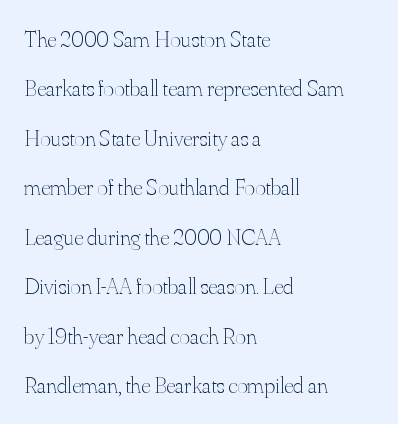
Notice how the stems are strictly vertical — no italics here. Unmarked baselines from the first word to the last. No heavy texture on the line: the type isn't bold. Successive baselines arrive slowly, with a big drop between each.
